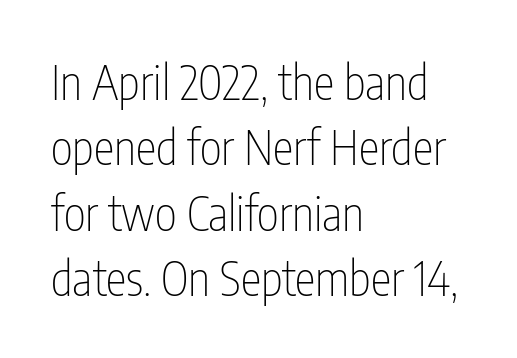
Type without underlining. A light-to-regular cut is what we see here. Alignment: flush left. Think of a printed novel: that variable character pitch is what you see here.
